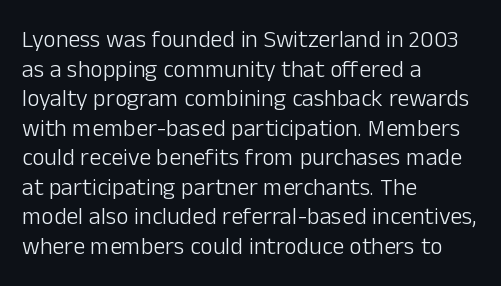
{"italic": "no", "bold": "no", "underline": "no", "align": "left", "line_spacing_ratio": 1.23, "letter_spacing": "normal", "letter_spacing_em": 0.0, "glyph_px": 24}
